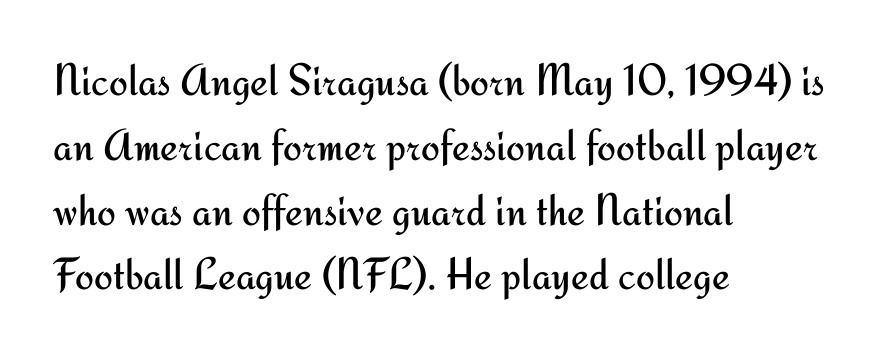
{"serif": "no", "italic": "no", "bold": "no", "weight": "regular", "width": "normal", "stroke_contrast": "medium", "x_height": "small", "monospaced": "no", "underline": "no", "align": "left", "line_spacing": "normal", "line_spacing_ratio": 1.44, "letter_spacing": "normal", "letter_spacing_em": 0.0, "glyph_px": 45}
